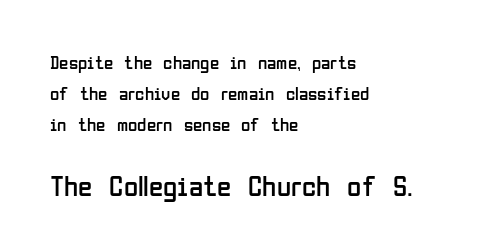
Q: Is the text bold? A: No.
Q: Is the text italic (slanted)? A: No, it is upright.
Q: Is the typeface a serif or a sans-serif typeface? A: Sans-serif.
Q: Is the text underlined? A: No.
Q: How is the paragraph aligned? A: Left-aligned.
Q: Is the spacing between letters normal or unusually wide? A: Normal.
Q: Is the spacing between lines tight, normal or loose? A: Normal.
Q: Which block of text is set in a larger size, the first (top) or the second (bottom)? A: The second (bottom) one.
Q: Width (condensed, normal, or wide)? A: Condensed.
Q: Stroke contrast? A: Low.
Q: x-height? A: Medium.
Q: Monospaced? A: No.
